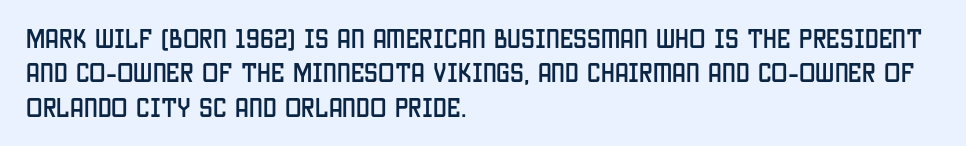
Q: Is the text italic (slanted)? A: No, it is upright.
Q: Is the text underlined? A: No.
Q: How is the paragraph aligned? A: Left-aligned.
Q: Is the spacing between letters normal or unusually wide? A: Normal.
Q: Is the spacing between lines tight, normal or loose? A: Normal.
